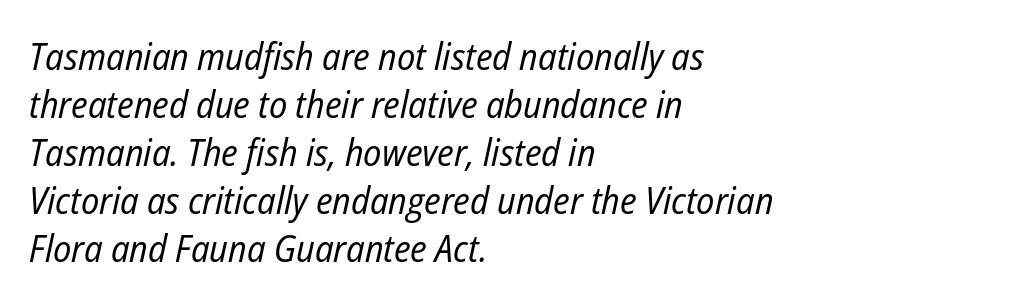
Q: Is the text bold? A: No.
Q: Is the text italic (slanted)? A: Yes, it leans right by about 12 degrees.
Q: Is the text underlined? A: No.
Q: How is the paragraph aligned? A: Left-aligned.
Q: Is the spacing between letters normal or unusually wide? A: Normal.
Q: Is the spacing between lines tight, normal or loose? A: Normal.
Q: Width (condensed, normal, or wide)? A: Condensed.
Q: Stroke contrast? A: Low.
Q: x-height? A: Medium.
Q: Monospaced? A: No.
